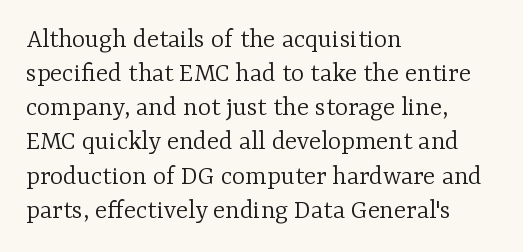
Underlining? Definitely not there. Character widths vary here, with narrow letters taking less room than wide ones. The font's upright variant was chosen for this text. Every row of glyphs begins at an identical x-position on the left.
